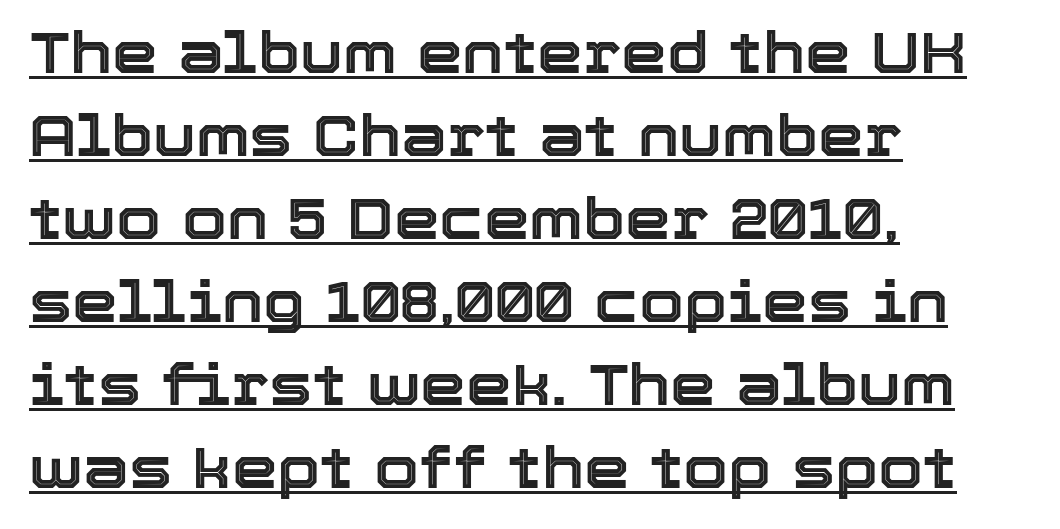
Honestly, the underline is the first thing you notice here. Horizontal bands of white between lines are of average thickness. The axis of the letterforms is exactly vertical. Line starts are locked; line ends wander. Students, note that the glyphs here touch the page at normal intervals. The passage shown is typed in a proportional face where columns would drift.
